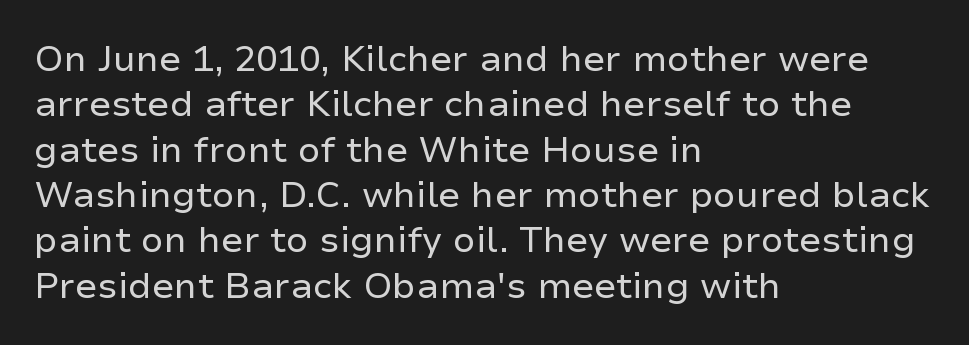
The image shows 36 px regular-weight sans-serif type, upright; set left-aligned, normal line spacing (1.26x), normal letter spacing, not underlined; low stroke contrast and a medium x-height.
